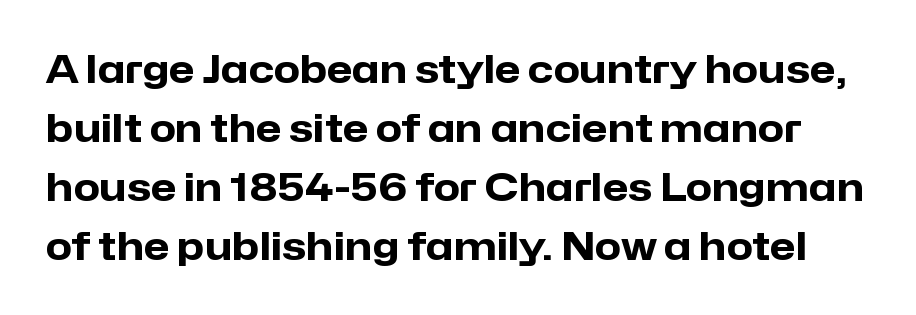
This sample uses a sans-serif face. Interline gaps are of average width in this sample. The axis of the letterforms is exactly vertical. Descender tails drop into unmarked territory.
